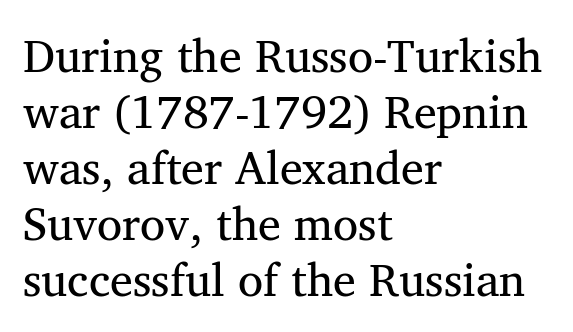
The image shows 46 px regular-weight serif type, upright; set left-aligned, line spacing 1.22x, normal letter spacing, not underlined; medium stroke contrast and a medium x-height.
